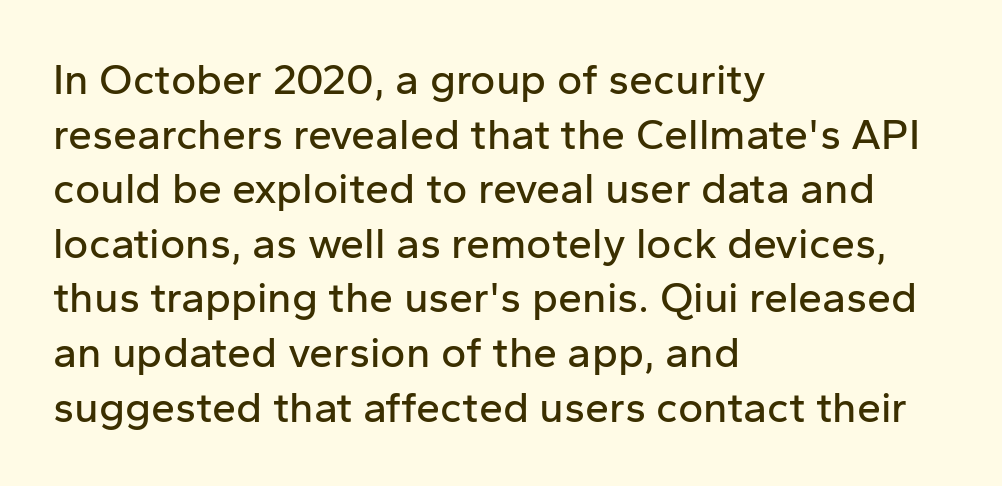
{"serif": "no", "italic": "no", "width": "normal", "stroke_contrast": "low", "x_height": "medium", "monospaced": "no", "underline": "no", "align": "left", "line_spacing": "normal", "line_spacing_ratio": 1.27, "letter_spacing": "normal", "letter_spacing_em": 0.0, "glyph_px": 43}
